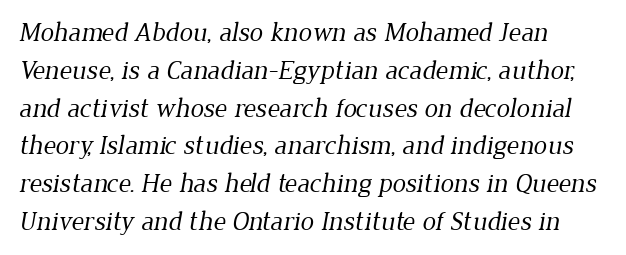
The image shows 27 px text type; set left-aligned, normal line spacing (1.4x), normal letter spacing, not underlined.
